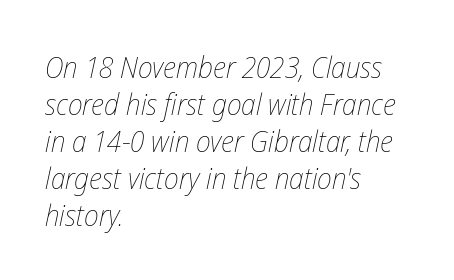
{"italic": "yes", "lean": "right", "slant_degrees": 12, "bold": "no", "weight": "thin", "width": "condensed", "stroke_contrast": "low", "x_height": "medium", "monospaced": "no", "underline": "no", "align": "left", "line_spacing_ratio": 1.23, "letter_spacing": "normal", "letter_spacing_em": 0.0, "glyph_px": 30}
